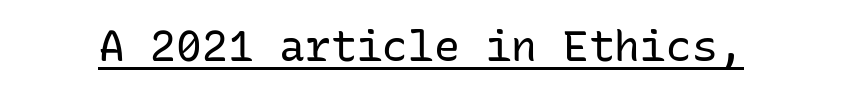
The image shows 43 px regular-weight sans-serif type, upright, monospaced; set normal letter spacing, underlined; low stroke contrast and a medium x-height.
